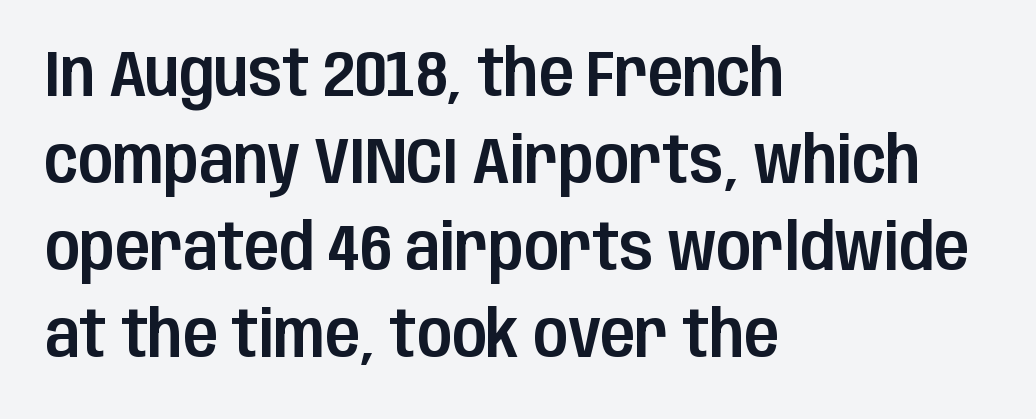
Proportional: the letters do not fall into vertical columns. Observe the ordinary spacing: letters are neighbours, not strangers. The passage shown stacks its lines at a standard gap. Rule under the text: the space is simply empty. Each letter's strokes conclude bluntly, with no projecting serifs.
